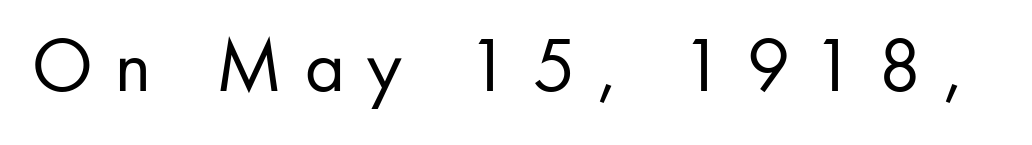
Glance below the letters and you will spot only blank space. You can tell it's not italic because the verticals are truly vertical. A typesetter would call this heavily tracked-out type. Is the type heavy? It reads as light-to-regular instead.
